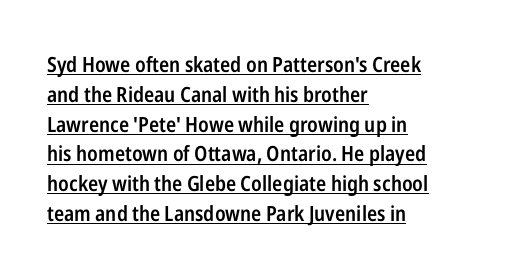
The image shows 21 px text type, upright; set left-aligned, normal line spacing (1.42x), normal letter spacing, underlined.
